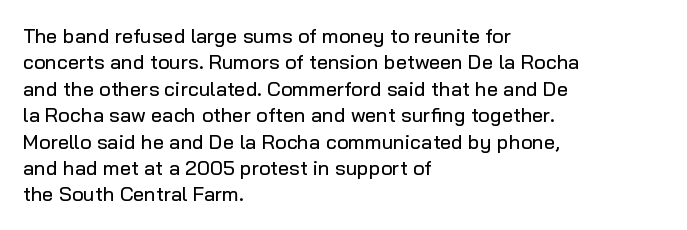
Q: Is the text italic (slanted)? A: No, it is upright.
Q: Is the text underlined? A: No.
Q: How is the paragraph aligned? A: Left-aligned.
Q: Is the spacing between letters normal or unusually wide? A: Normal.
Q: Is the spacing between lines tight, normal or loose? A: Normal.
